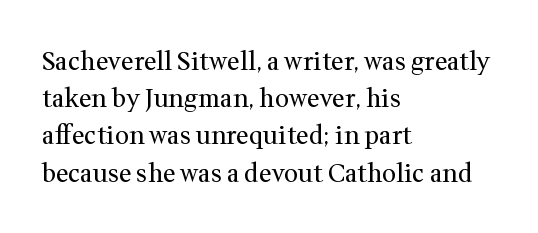
{"italic": "no", "bold": "no", "underline": "no", "align": "left", "line_spacing": "normal", "line_spacing_ratio": 1.49, "letter_spacing": "normal", "letter_spacing_em": 0.0, "glyph_px": 25}
